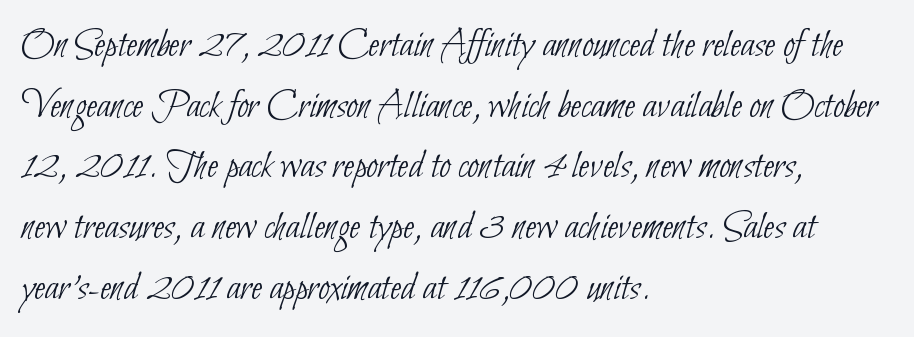
{"serif": "no", "bold": "no", "weight": "thin", "width": "condensed", "stroke_contrast": "low", "x_height": "small", "monospaced": "no", "underline": "no", "align": "left", "line_spacing": "normal", "line_spacing_ratio": 1.48, "letter_spacing": "normal", "letter_spacing_em": 0.0, "glyph_px": 41}
